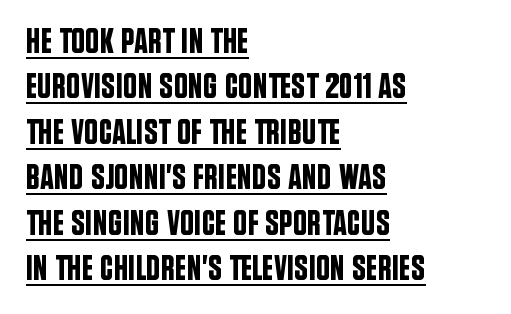
{"serif": "no", "italic": "no", "width": "condensed", "stroke_contrast": "low", "x_height": "large", "monospaced": "no", "underline": "yes", "align": "left", "line_spacing": "normal", "line_spacing_ratio": 1.3, "letter_spacing": "normal", "letter_spacing_em": 0.0, "glyph_px": 35}
